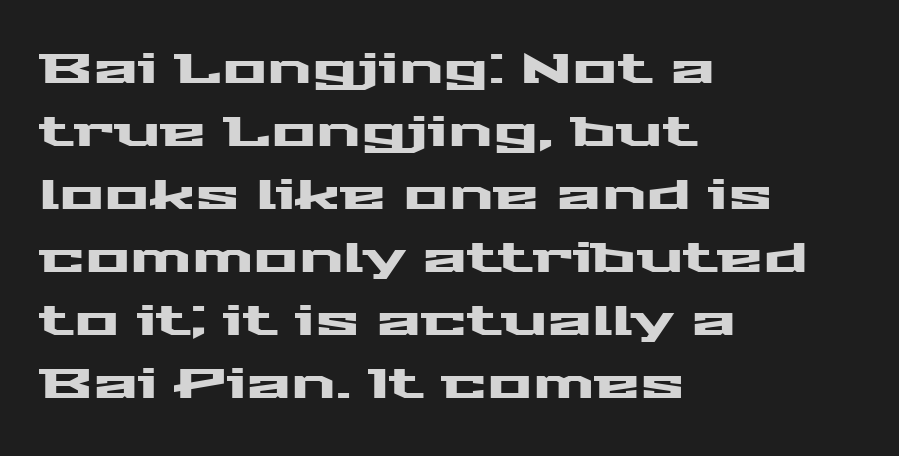
Q: Is the text italic (slanted)? A: No, it is upright.
Q: Is the typeface a serif or a sans-serif typeface? A: Sans-serif.
Q: Is the text underlined? A: No.
Q: How is the paragraph aligned? A: Left-aligned.
Q: Is the spacing between letters normal or unusually wide? A: Normal.
Q: Is the spacing between lines tight, normal or loose? A: Normal.
Q: Width (condensed, normal, or wide)? A: Wide.
Q: Stroke contrast? A: Medium.
Q: x-height? A: Medium.
Q: Monospaced? A: No.
